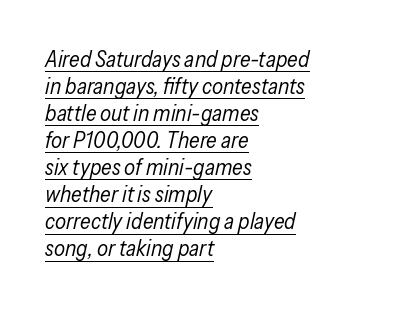
Q: Is the text bold? A: No.
Q: Is the text italic (slanted)? A: Yes, it leans right by about 13 degrees.
Q: Is the text underlined? A: Yes.
Q: How is the paragraph aligned? A: Left-aligned.
Q: Is the spacing between letters normal or unusually wide? A: Normal.
